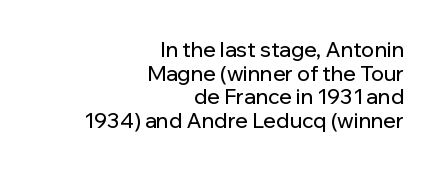
The lines are packed closely together with very little leading. Where is the straight margin? On the right. Plain, unruled lines of type. Posture: vertical. The letters sit at their default tracking, neither squeezed nor spread.
